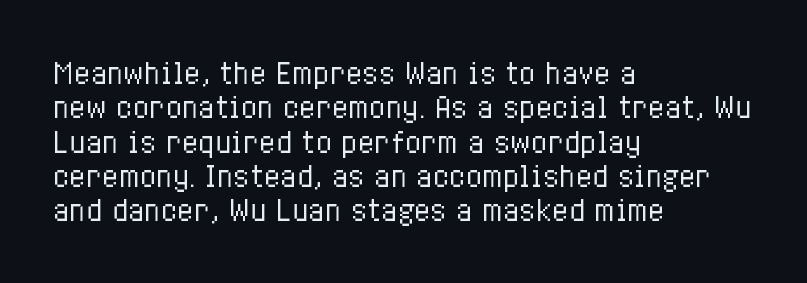
{"italic": "no", "bold": "no", "underline": "no", "align": "left", "line_spacing": "normal", "line_spacing_ratio": 1.27, "letter_spacing": "normal", "letter_spacing_em": 0.0, "glyph_px": 27}
